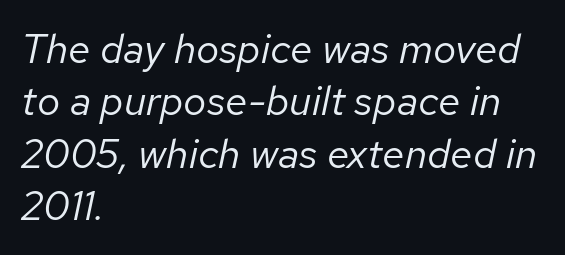
Q: Is the text bold? A: No.
Q: Is the text italic (slanted)? A: Yes, it leans right by about 12 degrees.
Q: Is the text underlined? A: No.
Q: How is the paragraph aligned? A: Left-aligned.
Q: Is the spacing between letters normal or unusually wide? A: Normal.
Q: Is the spacing between lines tight, normal or loose? A: Normal.
Q: Width (condensed, normal, or wide)? A: Normal.
Q: Stroke contrast? A: Low.
Q: x-height? A: Medium.
Q: Monospaced? A: No.
